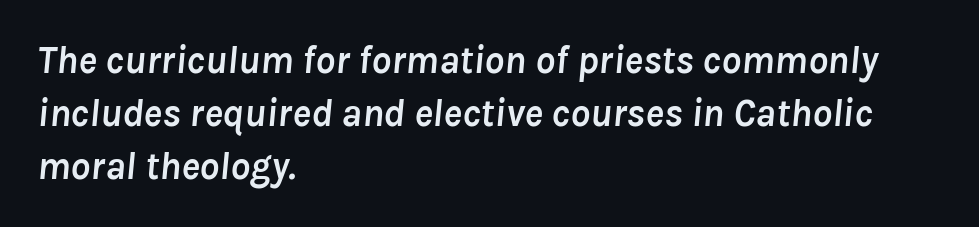
Q: Is the text bold? A: Yes.
Q: Is the text italic (slanted)? A: Yes, it leans right by about 8 degrees.
Q: Is the text underlined? A: No.
Q: How is the paragraph aligned? A: Left-aligned.
Q: Is the spacing between letters normal or unusually wide? A: Normal.
Q: Is the spacing between lines tight, normal or loose? A: Normal.
Q: Width (condensed, normal, or wide)? A: Normal.
Q: Stroke contrast? A: Low.
Q: x-height? A: Medium.
Q: Monospaced? A: No.
